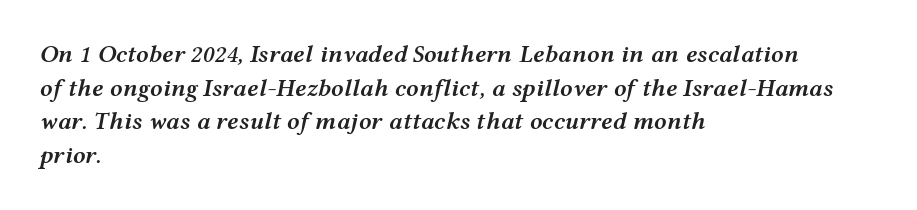
The image shows 25 px text type, italic (leaning right); set left-aligned, normal line spacing (1.35x), normal letter spacing, not underlined.
